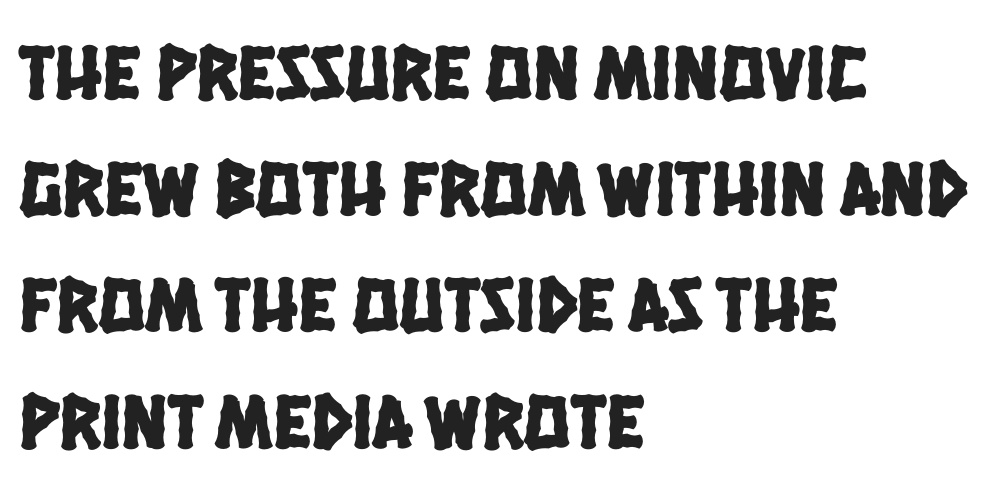
{"serif": "no", "width": "condensed", "stroke_contrast": "low", "x_height": "large", "monospaced": "no", "underline": "no", "align": "left", "line_spacing": "normal", "line_spacing_ratio": 1.49, "letter_spacing": "normal", "letter_spacing_em": 0.0, "glyph_px": 78}
